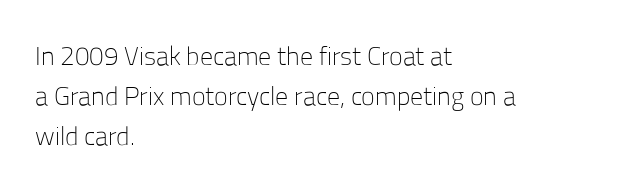
Q: Is the text bold? A: No.
Q: Is the text italic (slanted)? A: No, it is upright.
Q: Is the text underlined? A: No.
Q: How is the paragraph aligned? A: Left-aligned.
Q: Is the spacing between letters normal or unusually wide? A: Normal.
Q: Is the spacing between lines tight, normal or loose? A: Normal.
